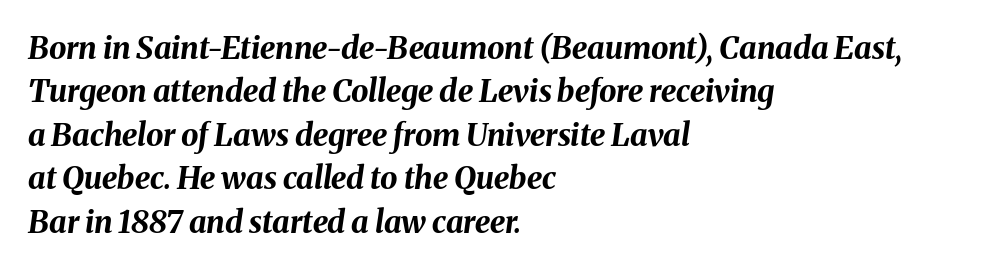
Unmarked baselines from the first word to the last. It's the slanting kind of type. Horizontal alignment here is leftward, the default for most running prose. Compared with typical body copy, the letter spacing here is the same.
